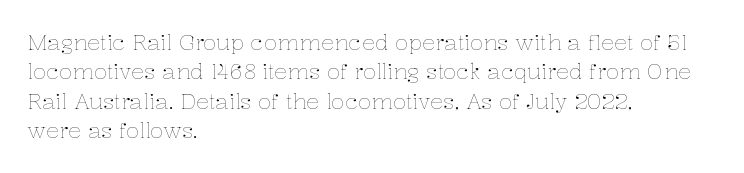
The image shows 22 px text type, upright; set left-aligned, normal line spacing (1.34x), normal letter spacing, not underlined.
